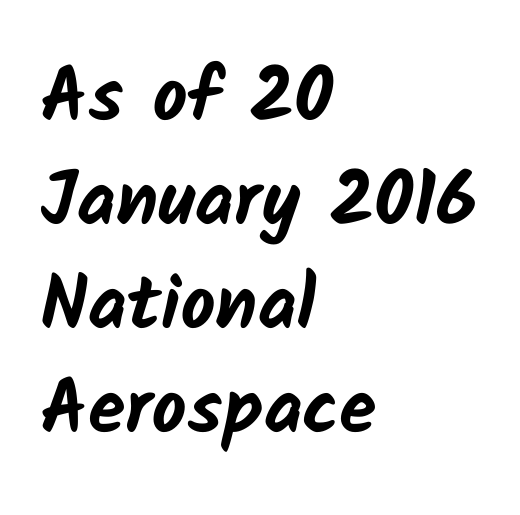
Letters rest on an invisible, unmarked baseline. These lines are rendered in a variable-pitch font. Caption: bold face, heavy strokes. A sans-serif font was chosen for this passage.
